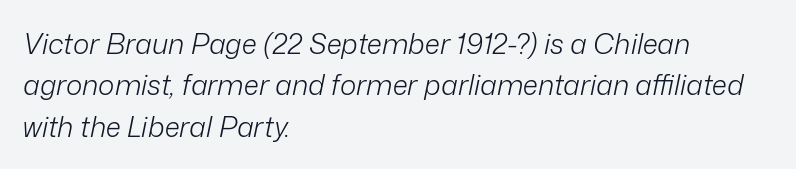
The rag falls on the right side of this text block. Think standard paragraph weight, or any step lighter than that. Clear beneath every line of the passage. Varying glyph widths throughout — classic text-font behaviour.
